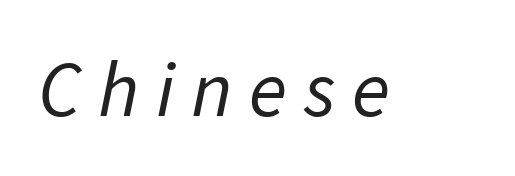
Q: Is the text bold? A: No.
Q: Is the typeface a serif or a sans-serif typeface? A: Sans-serif.
Q: Is the text underlined? A: No.
Q: Is the spacing between letters normal or unusually wide? A: Unusually wide.
Q: Width (condensed, normal, or wide)? A: Normal.
Q: Stroke contrast? A: Low.
Q: x-height? A: Medium.
Q: Monospaced? A: No.
